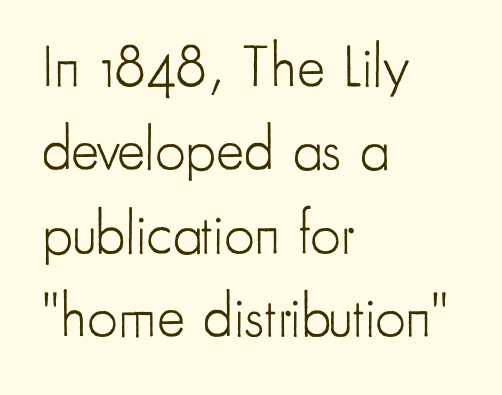
The image shows 60 px light, condensed sans-serif type, upright; set left-aligned, normal line spacing (1.39x), normal letter spacing, not underlined; low stroke contrast and a small x-height.
